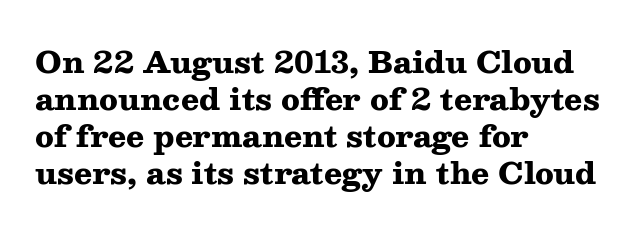
The image shows 30 px heavy, wide serif type, upright; set left-aligned, line spacing 1.23x, normal letter spacing, not underlined; medium stroke contrast and a medium x-height.
